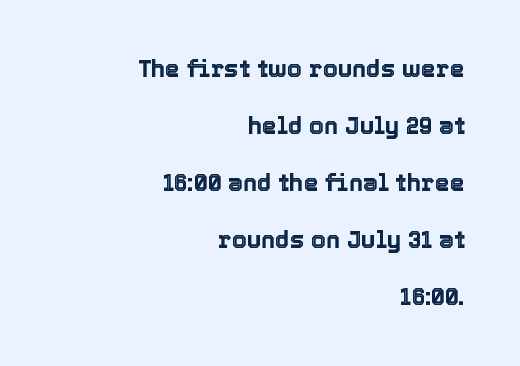
The image shows 24 px text type, upright; set right-aligned, loose line spacing (2.38x), normal letter spacing, not underlined.
